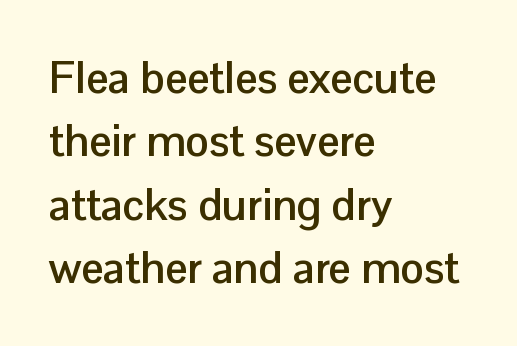
The image shows 44 px semibold sans-serif type, upright; set left-aligned, normal line spacing (1.44x), normal letter spacing, not underlined; low stroke contrast and a medium x-height.
